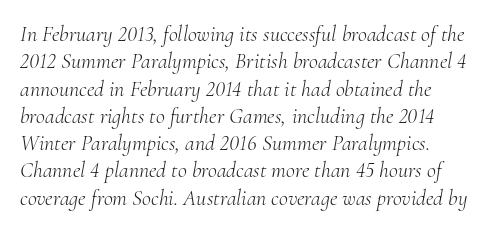
A typesetter would call this zero additional tracking. Would a proofreader flag this as italicized? Yes. Underlining? Definitely not there. The cut favours lightness, reaching ordinary text weight at its darkest.
